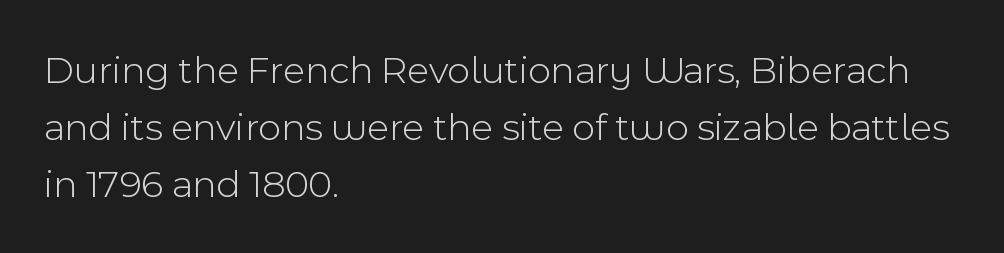
{"serif": "no", "italic": "no", "bold": "no", "weight": "light", "width": "normal", "x_height": "medium", "monospaced": "no", "underline": "no", "align": "left", "line_spacing": "normal", "line_spacing_ratio": 1.43, "letter_spacing": "normal", "letter_spacing_em": 0.0, "glyph_px": 40}
